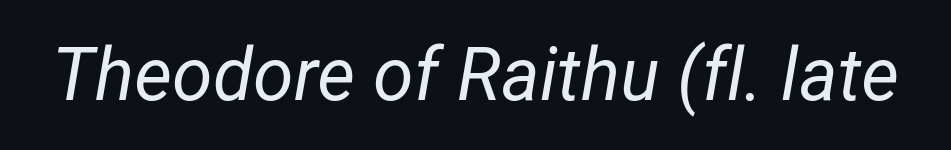
Stroke thickness stays within the range of a standard reading face or lighter. Unmarked baselines from the first word to the last. Characters follow at the spacing the type designer built in. Proportional: the letters do not fall into vertical columns. When letters slant like this, we call the style italic.
